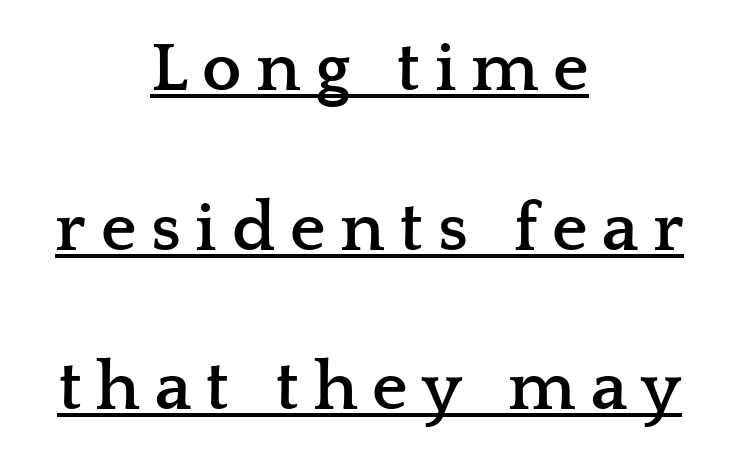
Q: Is the text bold? A: Yes.
Q: Is the text italic (slanted)? A: No, it is upright.
Q: Is the typeface a serif or a sans-serif typeface? A: Serif.
Q: Is the text underlined? A: Yes.
Q: How is the paragraph aligned? A: Centered.
Q: Is the spacing between letters normal or unusually wide? A: Unusually wide.
Q: Is the spacing between lines tight, normal or loose? A: Loose.
Q: Width (condensed, normal, or wide)? A: Wide.
Q: Stroke contrast? A: Low.
Q: x-height? A: Medium.
Q: Monospaced? A: No.
